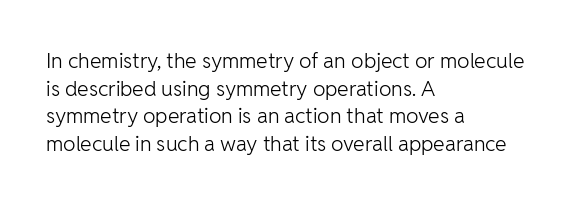
The image shows 21 px text type, upright; set left-aligned, normal line spacing (1.31x), normal letter spacing, not underlined.
